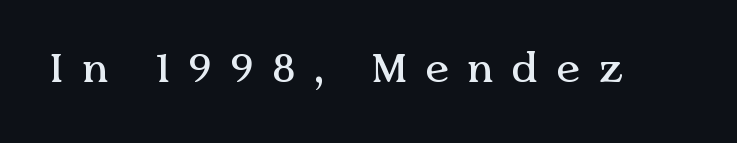
The image shows 42 px serif type, upright; set unusually wide letter spacing (+0.44 em), not underlined; medium stroke contrast and a medium x-height.
